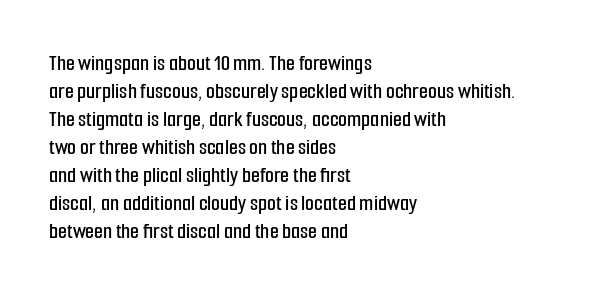
Look at the tracking — it's just the regular setting, nothing added. Caption: multi-line text, flush left, ragged right. Notice how the stems are strictly vertical — no italics here. A clean baseline with only descenders dipping below it.
